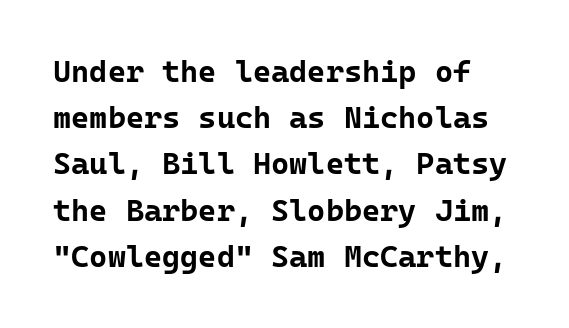
The face used here is rendered with its standard letterfit. Posture: straight, roman, zero tilt. Looks like terminal output: every glyph gets an equal slot. The strokes are fattened all the way to bold.
